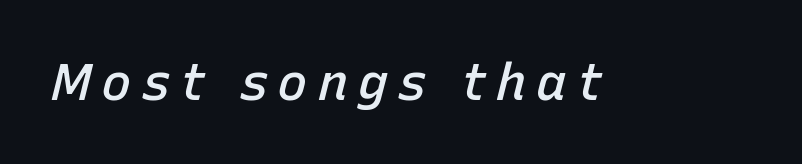
The image shows 51 px semibold type, italic (leaning right); set not underlined; low stroke contrast and a medium x-height.
